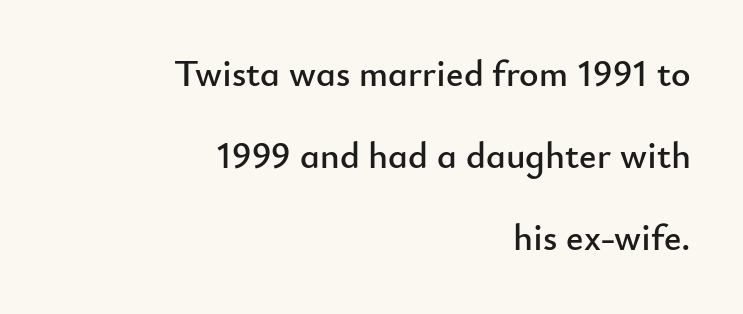
The image shows 37 px sans-serif type, upright; set right-aligned, loose line spacing (2.22x), normal letter spacing, not underlined; low stroke contrast and a small x-height.
